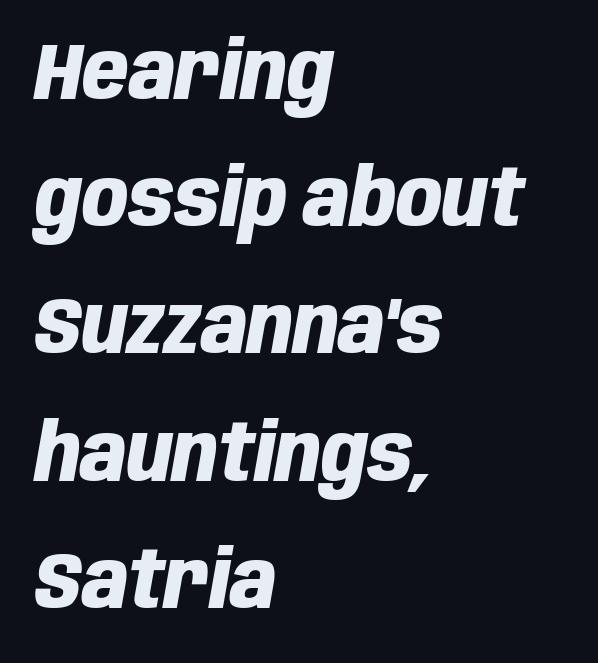
{"italic": "yes", "lean": "right", "slant_degrees": 10, "bold": "yes", "weight": "heavy", "width": "condensed", "stroke_contrast": "low", "x_height": "large", "monospaced": "no", "underline": "no", "align": "left", "line_spacing": "normal", "line_spacing_ratio": 1.59, "letter_spacing": "normal", "letter_spacing_em": 0.0, "glyph_px": 80}
